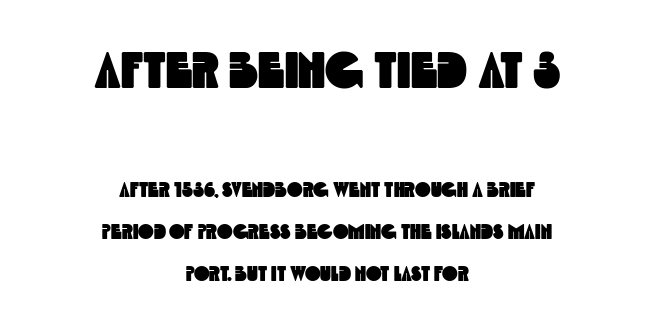
Each line is balanced around a shared central axis. Whoever set this chose breathing room over compactness in the vertical rhythm. Type without underlining. Characters follow at the spacing the type designer built in. The typeface chosen for these lines omits serifs.
